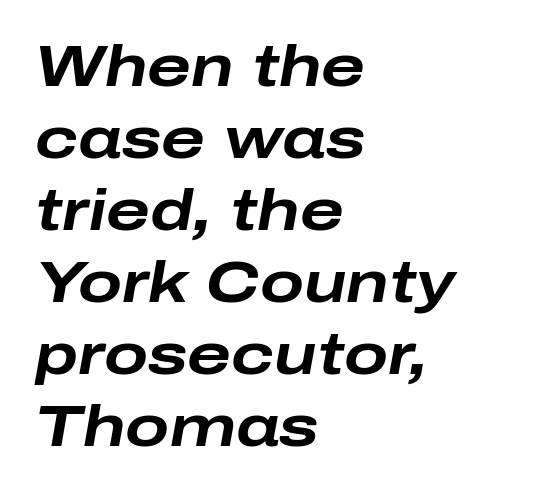
The image shows 58 px bold, wide type, italic (leaning right); set left-aligned, line spacing 1.24x, normal letter spacing, not underlined; low stroke contrast and a medium x-height.
